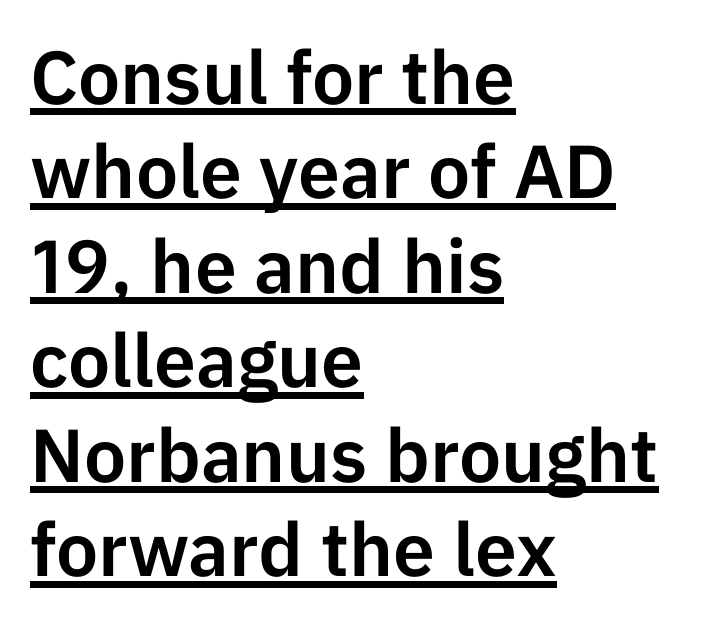
Normally led — the rows are evenly, conventionally spaced. The words here are underlined. There is no visible air inserted between adjacent glyphs. Are there feet on the stems? There aren't — it's a sans. Is the block centered? No — it sits flush against the left margin.
